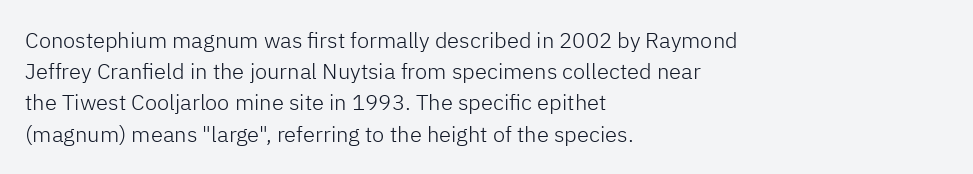
Q: Is the text bold? A: No.
Q: Is the text italic (slanted)? A: No, it is upright.
Q: Is the text underlined? A: No.
Q: How is the paragraph aligned? A: Left-aligned.
Q: Is the spacing between letters normal or unusually wide? A: Normal.
Q: Is the spacing between lines tight, normal or loose? A: Normal.
